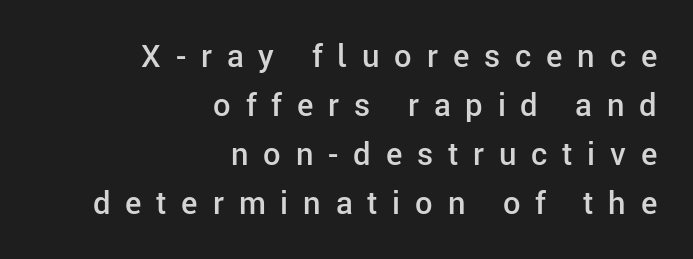
The image shows 31 px semibold sans-serif type, upright; set right-aligned, normal line spacing (1.58x), unusually wide letter spacing (+0.48 em), not underlined; low stroke contrast and a medium x-height.
